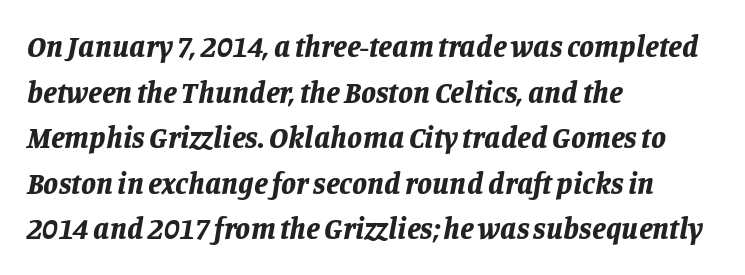
You can tell it's italic because the verticals aren't actually vertical. Character widths vary here, with narrow letters taking less room than wide ones. Where is the straight margin? On the left. Glyph-to-glyph distance matches everyday printed text. Unmarked baselines from the first word to the last. Honestly, the row spacing looks completely unremarkable.
